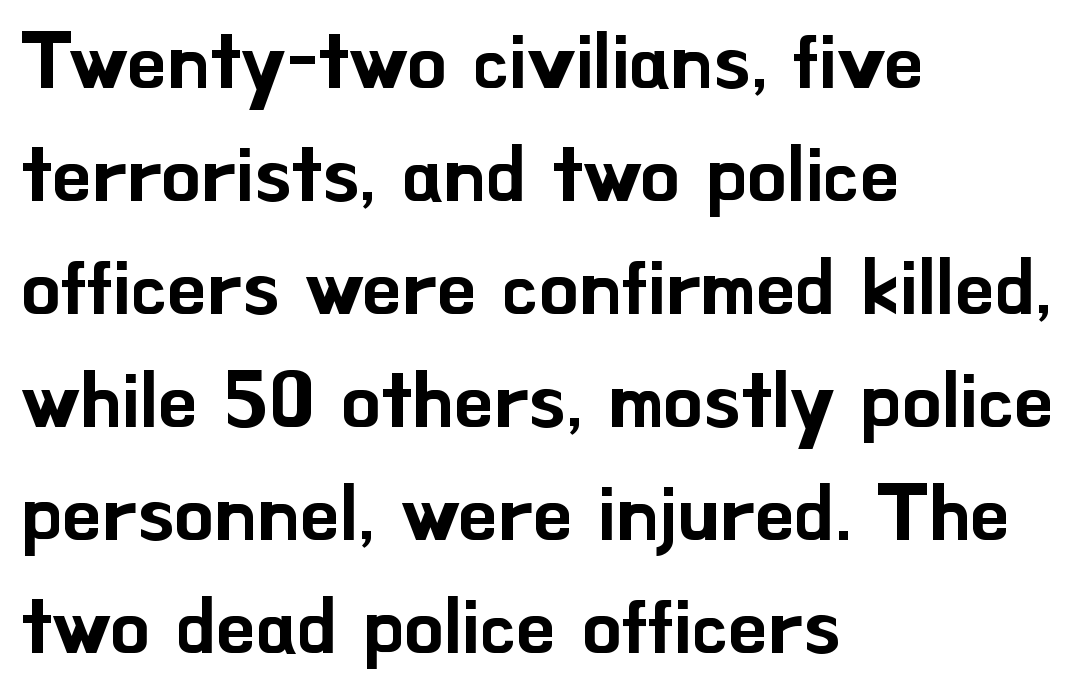
Q: Is the text italic (slanted)? A: No, it is upright.
Q: Is the typeface a serif or a sans-serif typeface? A: Sans-serif.
Q: Is the text underlined? A: No.
Q: How is the paragraph aligned? A: Left-aligned.
Q: Is the spacing between letters normal or unusually wide? A: Normal.
Q: Is the spacing between lines tight, normal or loose? A: Normal.
Q: Width (condensed, normal, or wide)? A: Normal.
Q: Stroke contrast? A: Low.
Q: x-height? A: Small.
Q: Monospaced? A: No.
